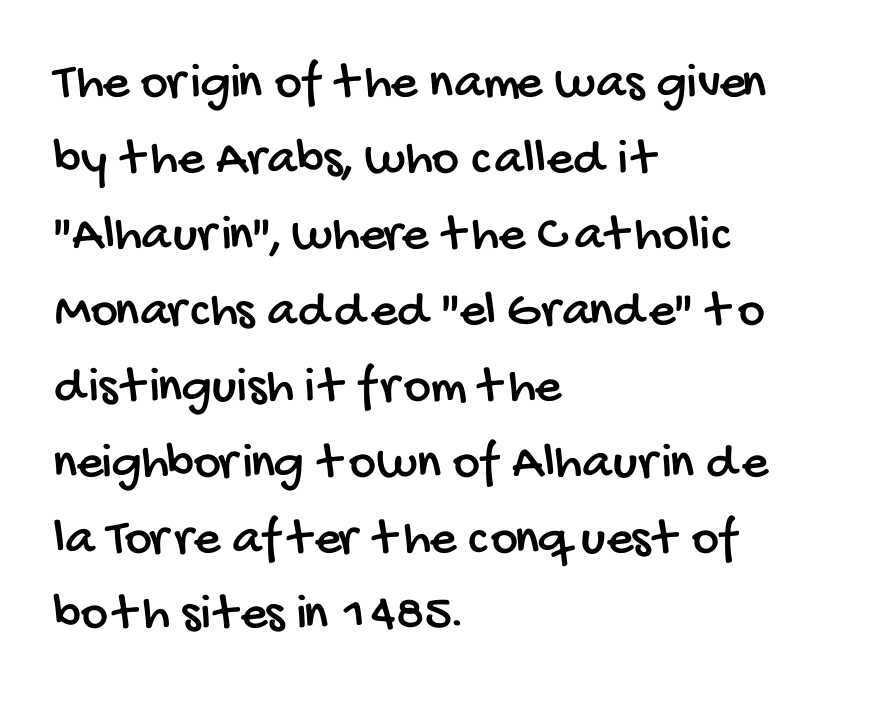
{"serif": "no", "width": "condensed", "stroke_contrast": "low", "x_height": "large", "monospaced": "no", "underline": "no", "align": "left", "line_spacing": "normal", "line_spacing_ratio": 1.46, "letter_spacing": "normal", "letter_spacing_em": 0.0, "glyph_px": 52}
